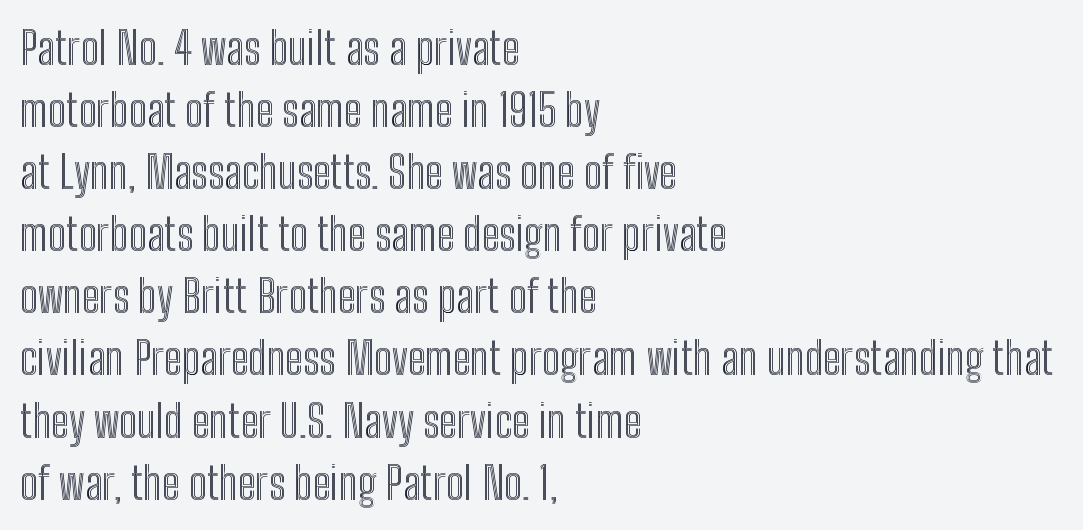
The image shows 45 px condensed type, upright; set left-aligned, normal line spacing (1.38x), normal letter spacing, not underlined; a medium x-height.
